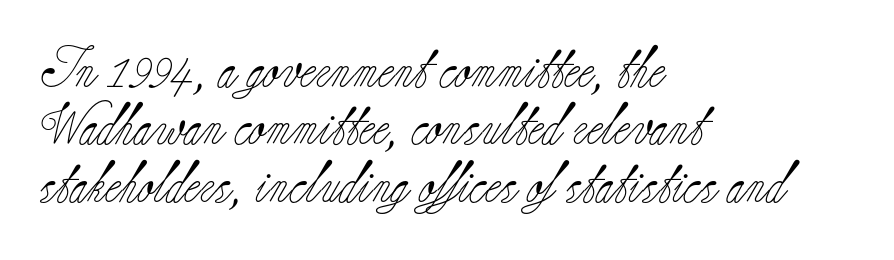
Q: Is the text bold? A: No.
Q: Is the text italic (slanted)? A: Yes.
Q: Is the typeface a serif or a sans-serif typeface? A: Serif.
Q: Is the text underlined? A: No.
Q: How is the paragraph aligned? A: Left-aligned.
Q: Is the spacing between letters normal or unusually wide? A: Normal.
Q: Is the spacing between lines tight, normal or loose? A: Normal.
Q: Width (condensed, normal, or wide)? A: Normal.
Q: Stroke contrast? A: Low.
Q: x-height? A: Small.
Q: Monospaced? A: No.
